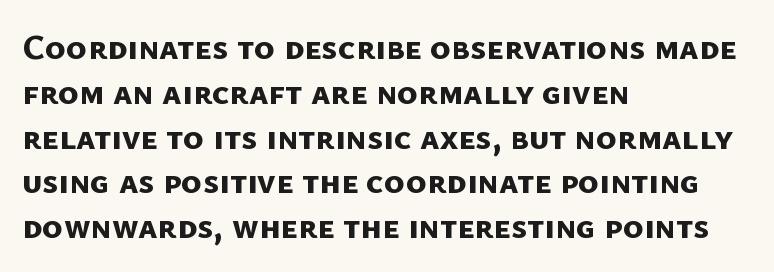
The image shows 35 px bold sans-serif type; set left-aligned, normal line spacing (1.28x), normal letter spacing, not underlined; low stroke contrast and a medium x-height.
